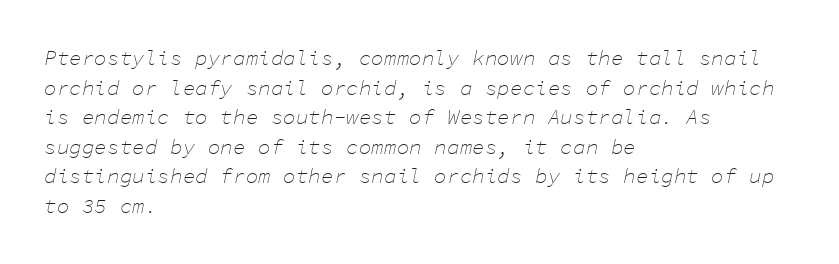
The image shows 21 px text type, italic (leaning right); set left-aligned, normal line spacing (1.41x), normal letter spacing, not underlined.
